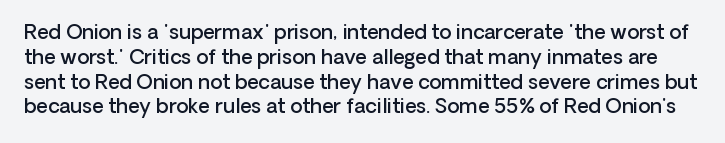
Q: Is the text bold? A: Semi-bold.
Q: Is the text italic (slanted)? A: No, it is upright.
Q: Is the text underlined? A: No.
Q: Is the spacing between letters normal or unusually wide? A: Normal.
